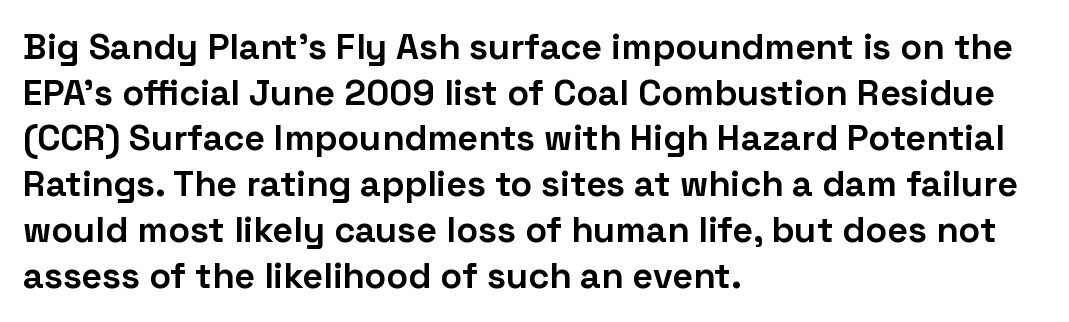
The image shows 36 px bold sans-serif type, upright; set left-aligned, normal line spacing (1.27x), normal letter spacing, not underlined; low stroke contrast and a medium x-height.
